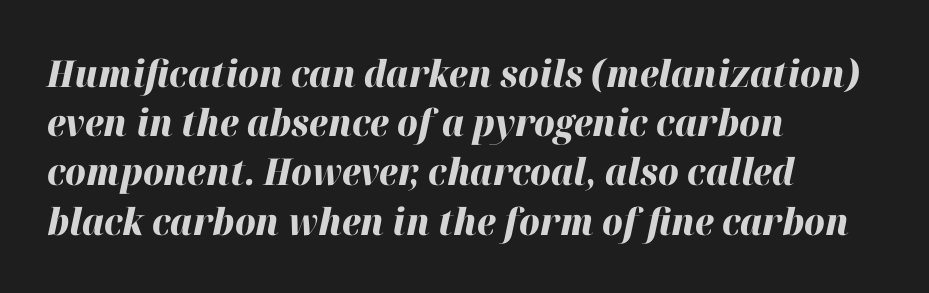
The leading is moderate, giving the passage an even texture. The typography opts for an oblique posture over an upright one. Thick stems and heavy bowls — unmistakably bold. Is the block centered? No — it sits flush against the left margin. Here the designer chose a conventional face with non-uniform glyph widths.
